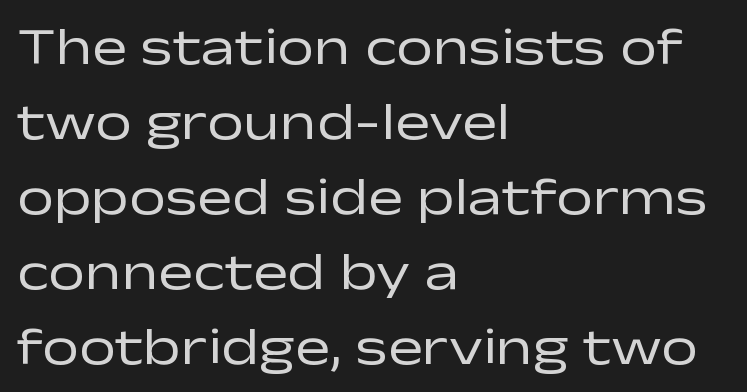
Descenders are the only things crossing below the line. The font's upright variant was chosen for this text. Casual observation: everything's shoved over to the left. This block has exactly the height ordinary leading produces. Each letter's strokes conclude bluntly, with no projecting serifs. You could not count columns in this text — the font is proportionally spaced.
